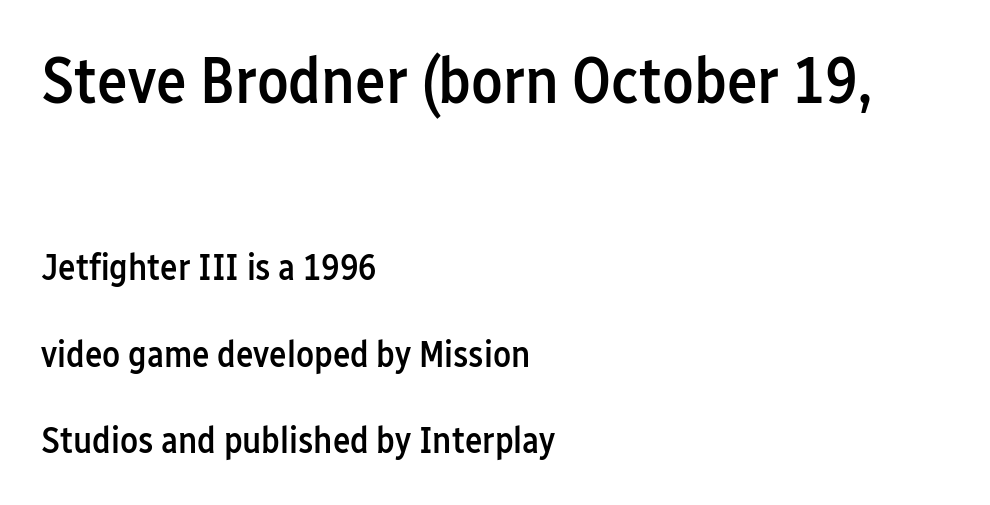
Q: Is the text bold? A: Semi-bold.
Q: Is the text italic (slanted)? A: No, it is upright.
Q: Is the typeface a serif or a sans-serif typeface? A: Sans-serif.
Q: Is the text underlined? A: No.
Q: How is the paragraph aligned? A: Left-aligned.
Q: Is the spacing between letters normal or unusually wide? A: Normal.
Q: Is the spacing between lines tight, normal or loose? A: Loose.
Q: Which block of text is set in a larger size, the first (top) or the second (bottom)? A: The first (top) one.
Q: Width (condensed, normal, or wide)? A: Condensed.
Q: Stroke contrast? A: Low.
Q: x-height? A: Medium.
Q: Monospaced? A: No.
